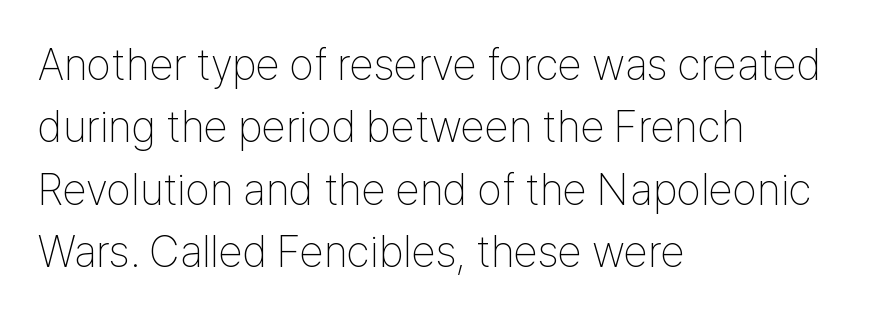
No italicization has been applied; the sample stays upright. Words float on clear page, feet unadorned. The setting favours the left margin, as ordinary paragraphs usually do. Each stroke keeps to a modest, everyday thickness or less. This sample keeps an unexceptional amount of space between lines.
